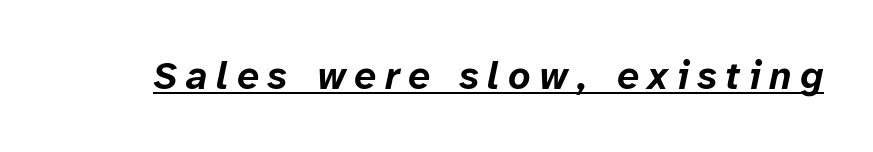
A continuous stroke trails under the words, as in a hyperlink. Observe the wide spacing: letters keep a clear distance from each other. Strong, thick strokes mark this as bold type. Is this a fixed-width face? No — the glyphs have proportional, varying widths.
